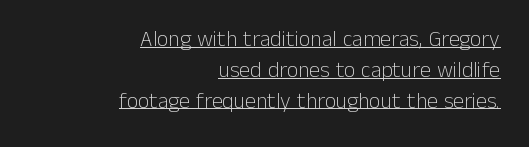
{"italic": "no", "bold": "no", "underline": "yes", "align": "right", "line_spacing": "normal", "line_spacing_ratio": 1.4, "letter_spacing": "normal", "letter_spacing_em": 0.0, "glyph_px": 22}
